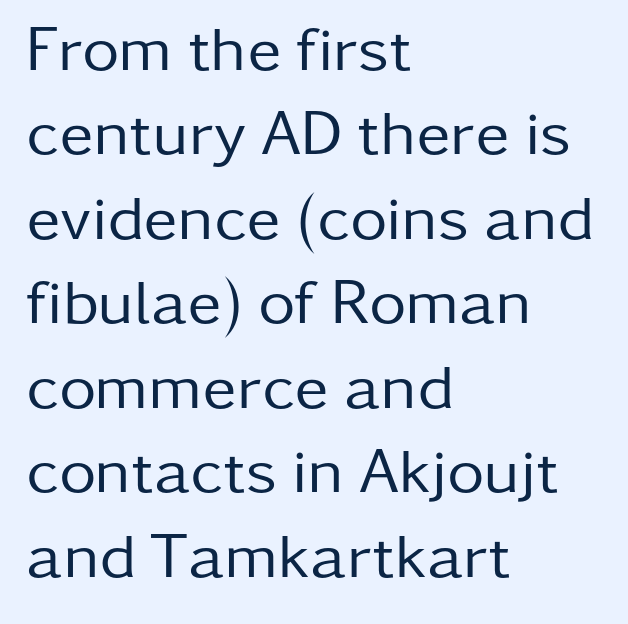
It's the straight-up-and-down kind of type. Summary of vertical rhythm: regular, with standard interline spacing. The lines in this sample share a left origin and differ only in where they stop. Letter spacing: default. Note the varied advance widths — an 'i' is clearly narrower than an 'm'. Unmarked baselines from the first word to the last.
